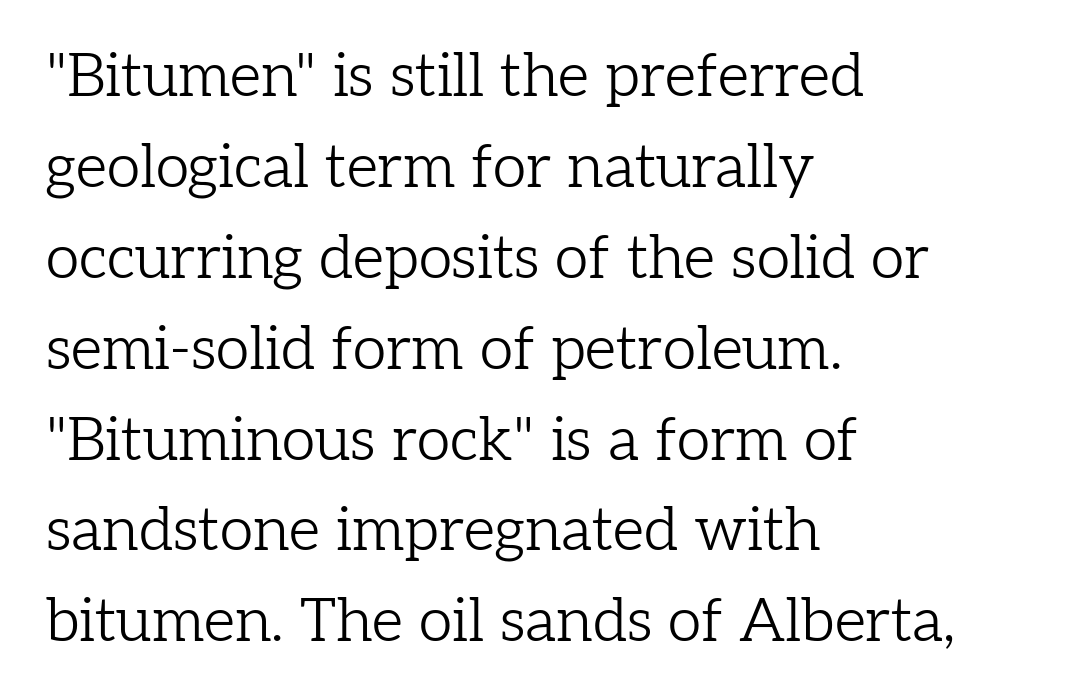
{"serif": "yes", "italic": "no", "bold": "no", "weight": "light", "width": "normal", "stroke_contrast": "low", "x_height": "medium", "monospaced": "no", "underline": "no", "align": "left", "line_spacing": "normal", "line_spacing_ratio": 1.49, "letter_spacing": "normal", "letter_spacing_em": 0.0, "glyph_px": 61}
